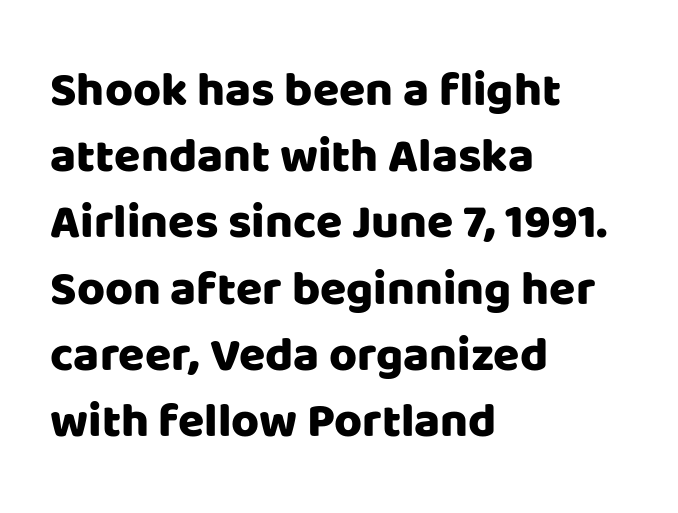
Q: Is the text italic (slanted)? A: No, it is upright.
Q: Is the typeface a serif or a sans-serif typeface? A: Sans-serif.
Q: Is the text underlined? A: No.
Q: How is the paragraph aligned? A: Left-aligned.
Q: Is the spacing between letters normal or unusually wide? A: Normal.
Q: Is the spacing between lines tight, normal or loose? A: Normal.
Q: Width (condensed, normal, or wide)? A: Normal.
Q: Stroke contrast? A: Low.
Q: x-height? A: Large.
Q: Monospaced? A: No.
